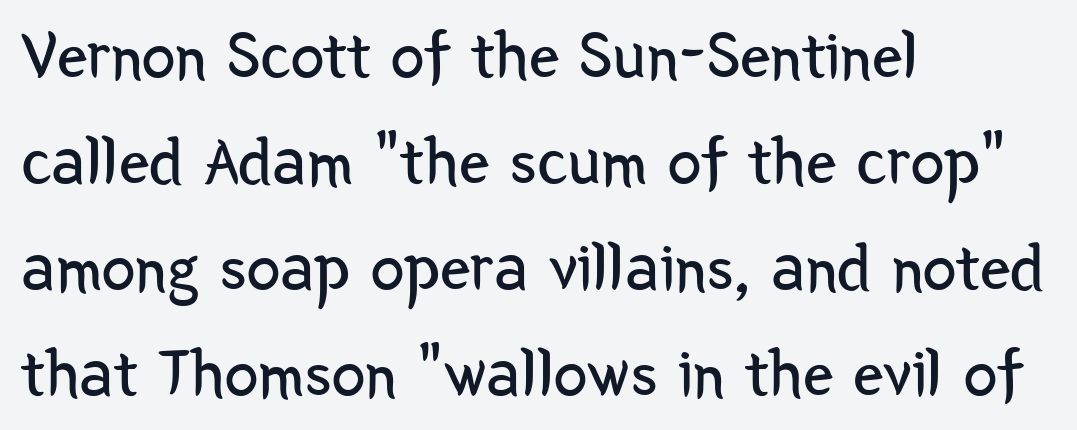
Ink coverage per letter is moderate at most. Tracking here is standard; glyphs follow each other at the usual distance. Is this a fixed-width face? No — the glyphs have proportional, varying widths. Posture: straight, roman, zero tilt. Examine the stroke ends and you'll find no serifs.
